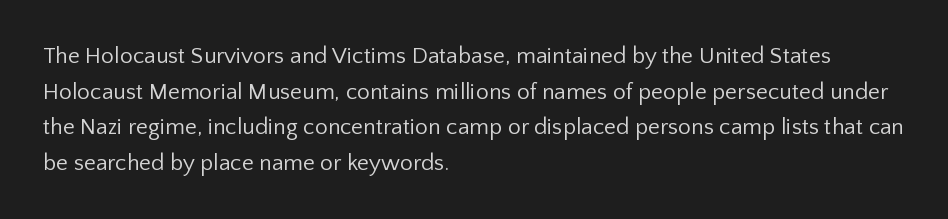
Baseline-to-baseline distance is the conventional proportion of letter height. The passage is arranged the way most books set body copy — flush left. The glyphs are unaccompanied by any horizontal stroke below them. The gaps between neighbouring characters are ordinary and unremarkable.
